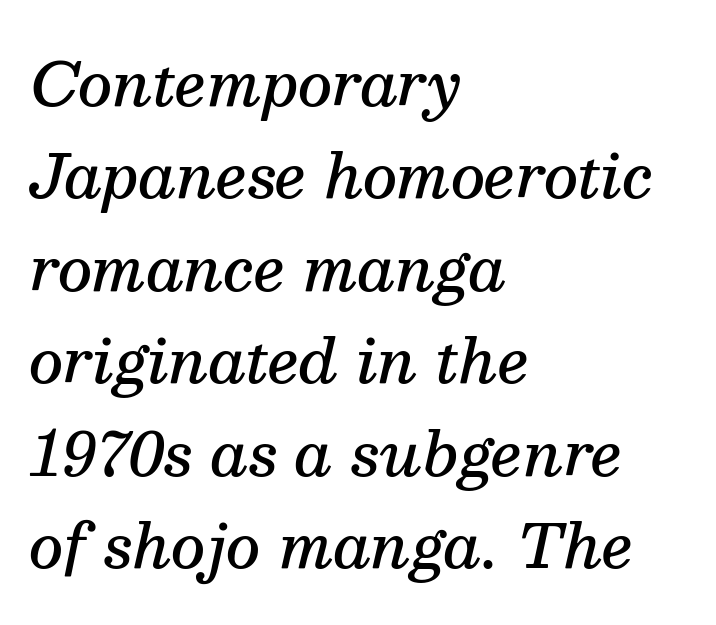
Q: Is the text bold? A: Semi-bold.
Q: Is the text italic (slanted)? A: Yes, it leans right by about 13 degrees.
Q: Is the typeface a serif or a sans-serif typeface? A: Serif.
Q: Is the text underlined? A: No.
Q: How is the paragraph aligned? A: Left-aligned.
Q: Is the spacing between letters normal or unusually wide? A: Normal.
Q: Is the spacing between lines tight, normal or loose? A: Normal.
Q: Width (condensed, normal, or wide)? A: Normal.
Q: Stroke contrast? A: Medium.
Q: x-height? A: Medium.
Q: Monospaced? A: No.
